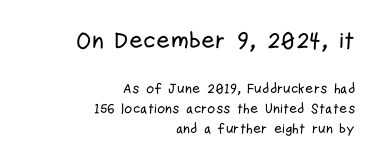
Horizontally, the lines are justified to the trailing edge only. The letters stand upright; this is a roman face. Characters follow at the spacing the type designer built in. If you squint, the top block still reads clearly — it's the larger of the two.
